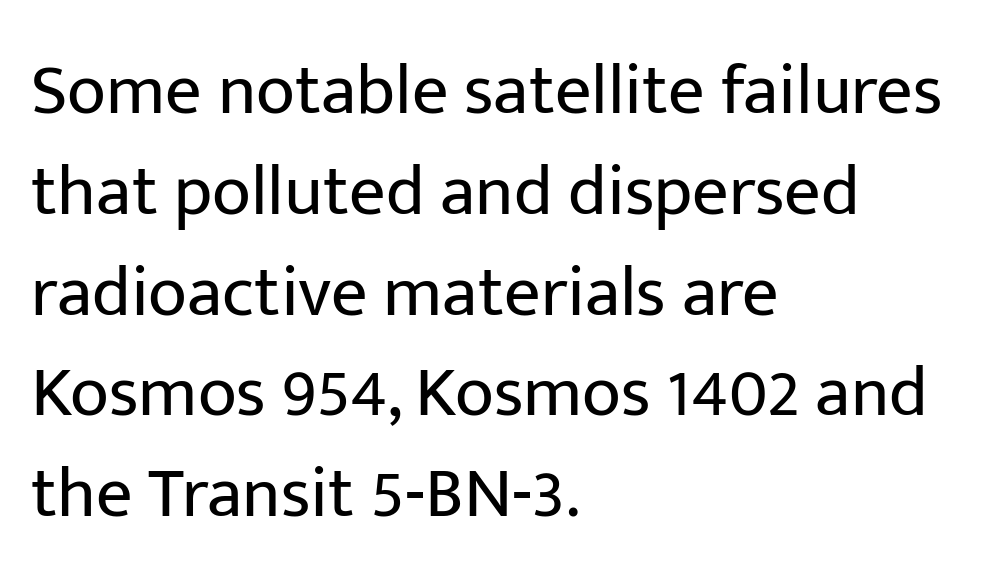
The image shows 72 px regular-weight sans-serif type, upright; set left-aligned, normal line spacing (1.4x), normal letter spacing, not underlined; low stroke contrast and a medium x-height.
